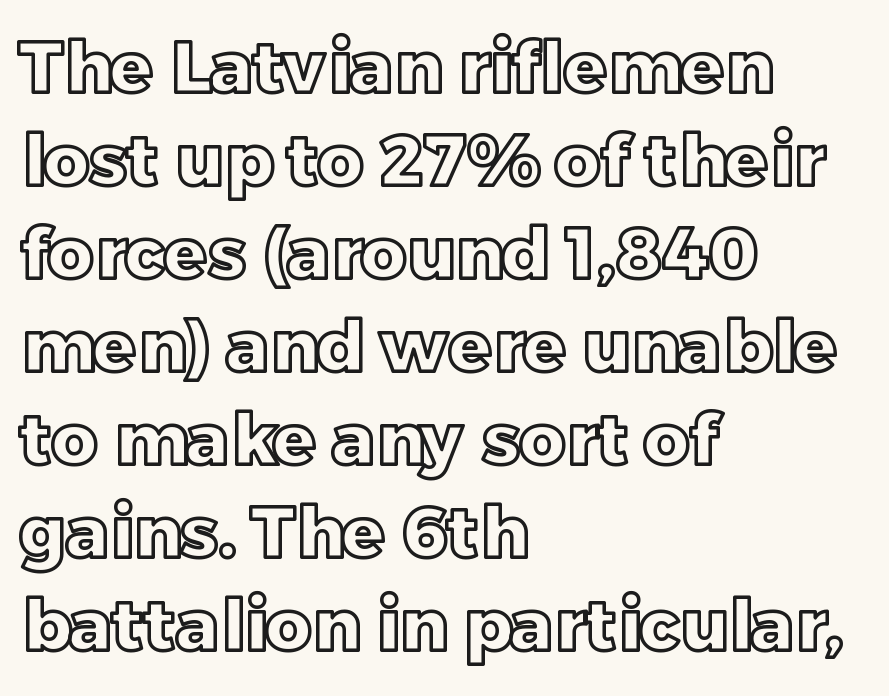
The image shows 71 px text type, upright; set left-aligned, normal line spacing (1.31x), normal letter spacing, not underlined; a large x-height.
